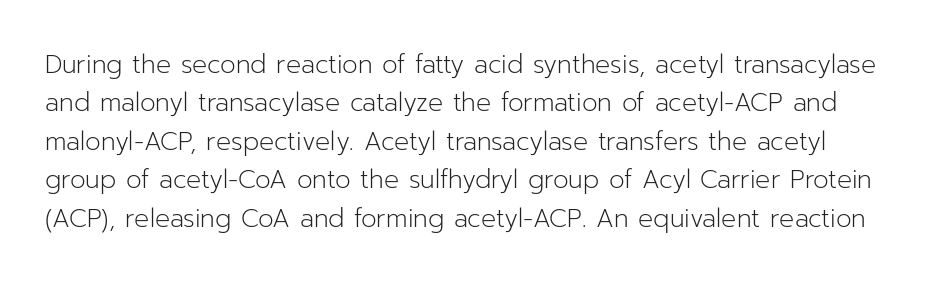
The image shows 25 px text type, upright; set normal line spacing (1.54x), normal letter spacing, not underlined.
